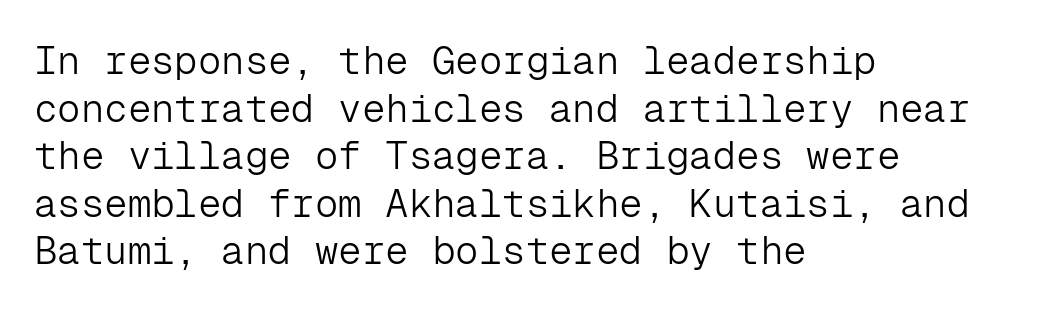
Examine the stroke ends and you'll find no serifs. The face used here is rendered with its standard letterfit. The font is comparable to plain body text, perhaps lighter. Line beginnings align vertically; line endings do not. Tall strokes in this sample are plumb rather than angled.
